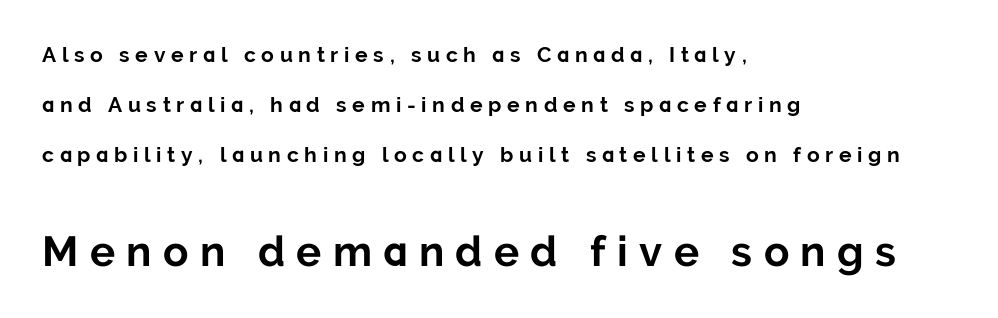
Q: Is the text bold? A: Yes.
Q: Is the text italic (slanted)? A: No, it is upright.
Q: Is the typeface a serif or a sans-serif typeface? A: Sans-serif.
Q: Is the text underlined? A: No.
Q: How is the paragraph aligned? A: Left-aligned.
Q: Is the spacing between letters normal or unusually wide? A: Unusually wide.
Q: Is the spacing between lines tight, normal or loose? A: Loose.
Q: Which block of text is set in a larger size, the first (top) or the second (bottom)? A: The second (bottom) one.
Q: Width (condensed, normal, or wide)? A: Normal.
Q: Stroke contrast? A: Low.
Q: x-height? A: Medium.
Q: Monospaced? A: No.
